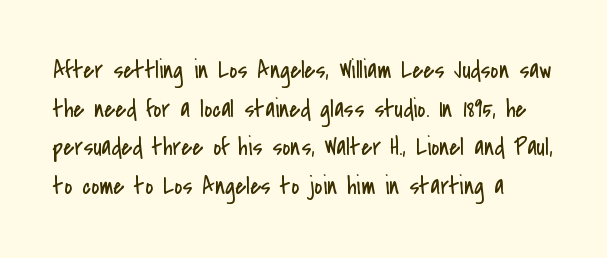
{"italic": "no", "bold": "no", "underline": "no", "align": "left", "line_spacing": "normal", "line_spacing_ratio": 1.55, "letter_spacing": "normal", "letter_spacing_em": 0.0, "glyph_px": 25}
